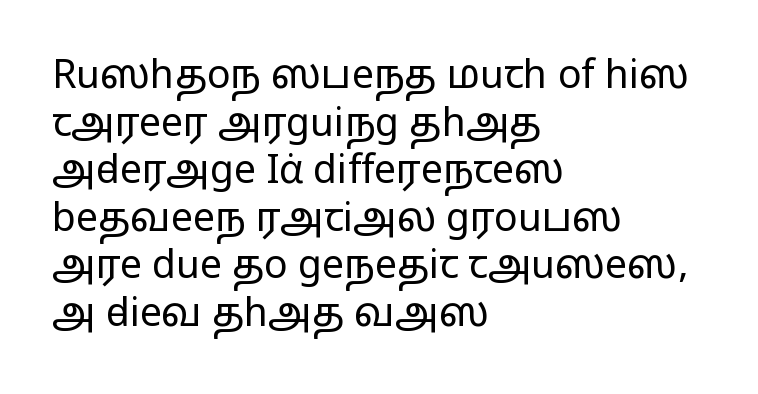
No heavy texture on the line: the type isn't bold. Notice how the stems are strictly vertical — no italics here. Decoration check: the copy has no underline. Type style note: lacks serifs.
